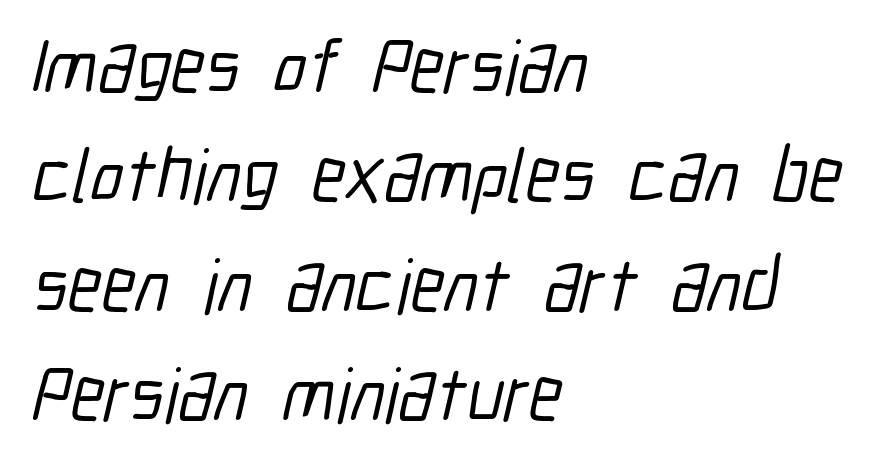
{"serif": "no", "width": "condensed", "stroke_contrast": "low", "x_height": "medium", "monospaced": "no", "underline": "no", "align": "left", "line_spacing": "normal", "line_spacing_ratio": 1.44, "letter_spacing": "normal", "letter_spacing_em": 0.0, "glyph_px": 76}
